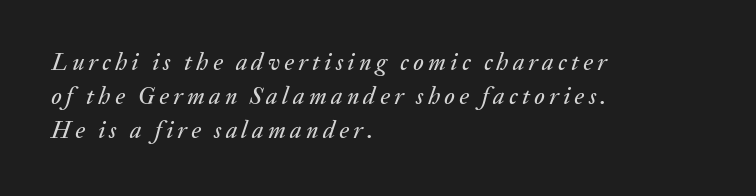
The image shows 24 px text type, italic (leaning right); set left-aligned, normal line spacing (1.42x), not underlined.
